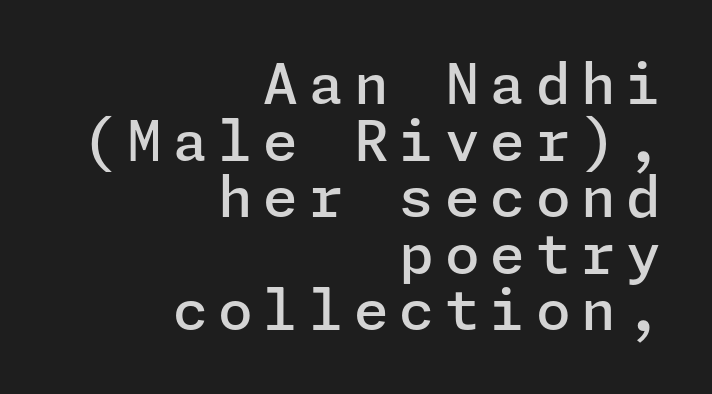
{"serif": "no", "italic": "no", "bold": "semi", "weight": "semibold", "width": "normal", "stroke_contrast": "low", "x_height": "medium", "underline": "no", "align": "right", "line_spacing": "tight", "line_spacing_ratio": 1.01, "glyph_px": 56}
